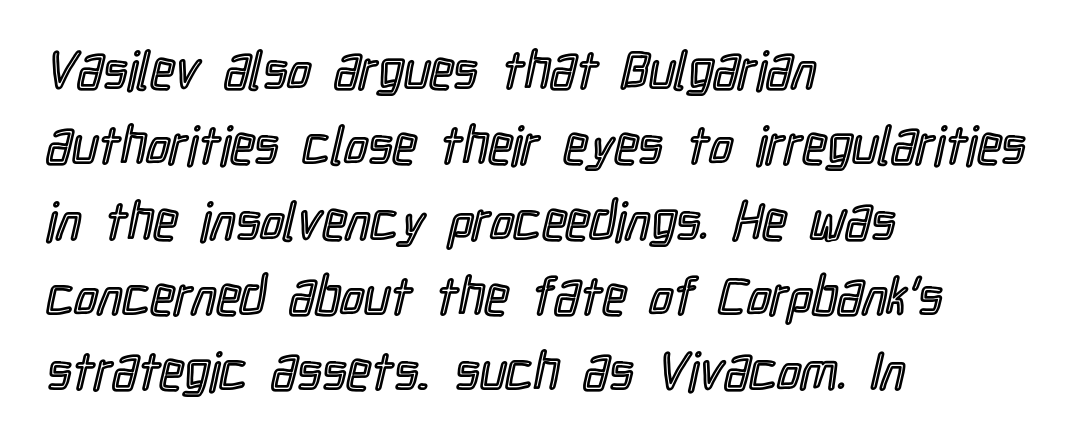
{"width": "condensed", "x_height": "medium", "monospaced": "no", "underline": "no", "align": "left", "line_spacing": "normal", "line_spacing_ratio": 1.42, "letter_spacing": "normal", "letter_spacing_em": 0.0, "glyph_px": 53}
